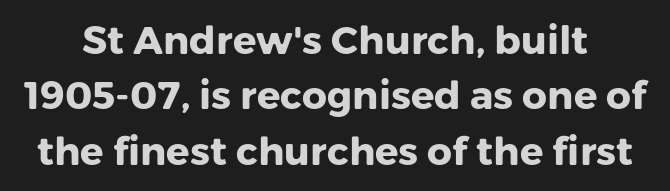
{"serif": "no", "italic": "no", "bold": "yes", "weight": "heavy", "width": "normal", "stroke_contrast": "low", "x_height": "medium", "monospaced": "no", "underline": "no", "line_spacing": "normal", "line_spacing_ratio": 1.42, "letter_spacing": "normal", "letter_spacing_em": 0.0, "glyph_px": 39}
